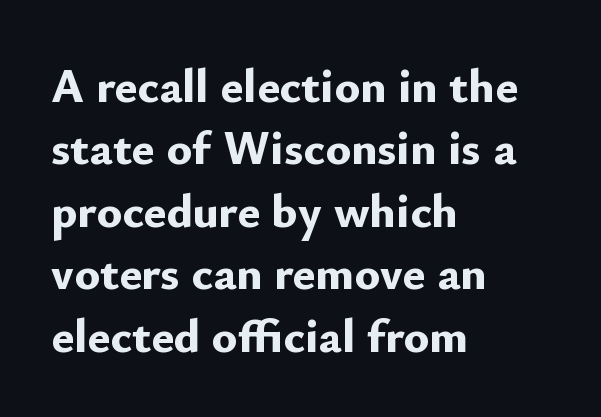
The image shows 48 px bold sans-serif type, upright; set left-aligned, normal line spacing (1.3x), normal letter spacing, not underlined; low stroke contrast and a small x-height.
